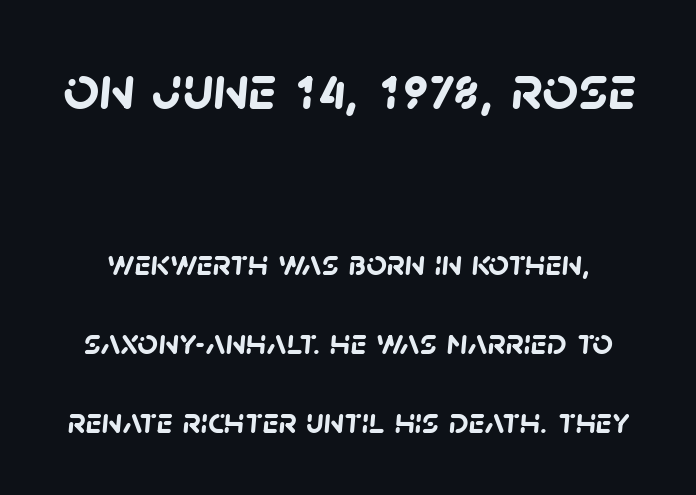
The rendering shrinks the type as you move from the upper chunk to the lower. Does the type have serifs? No, each stem ends abruptly. Each row of text sits above clean, open space. Vertically, the passage feels expansive, rows floating well apart. Note the varied advance widths — an 'i' is clearly narrower than an 'm'.
